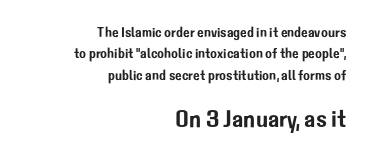
The image shows 24 px text type, upright; set right-aligned, normal line spacing (1.52x), normal letter spacing, not underlined; the second (bottom) block is 1.71x larger.
